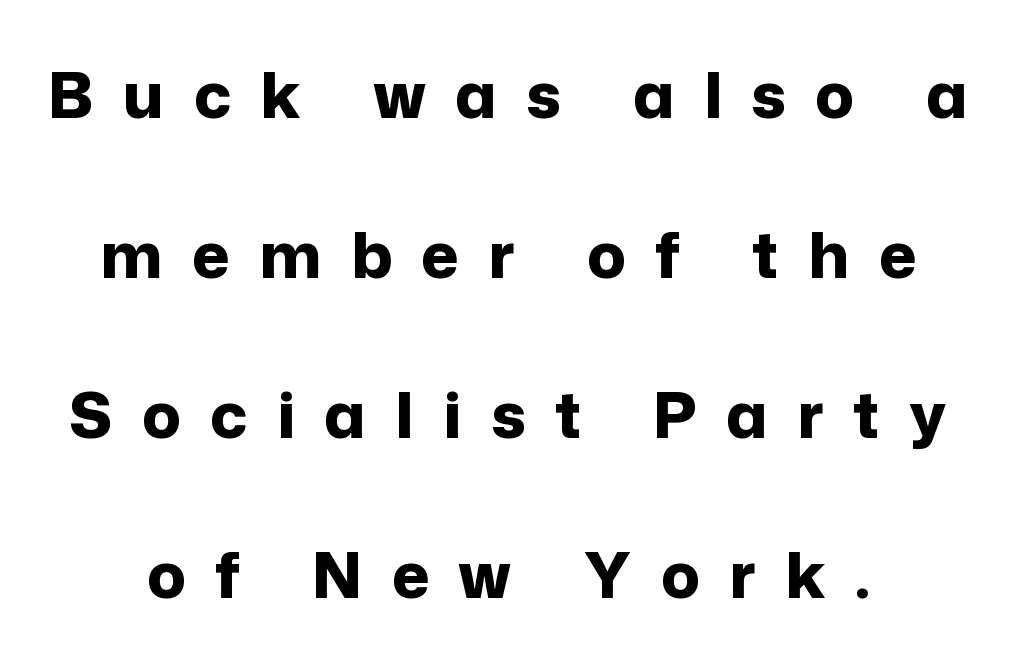
Q: Is the text bold? A: Yes.
Q: Is the text italic (slanted)? A: No, it is upright.
Q: Is the typeface a serif or a sans-serif typeface? A: Sans-serif.
Q: Is the text underlined? A: No.
Q: How is the paragraph aligned? A: Centered.
Q: Is the spacing between letters normal or unusually wide? A: Unusually wide.
Q: Is the spacing between lines tight, normal or loose? A: Loose.
Q: Width (condensed, normal, or wide)? A: Normal.
Q: Stroke contrast? A: Low.
Q: x-height? A: Medium.
Q: Monospaced? A: No.
